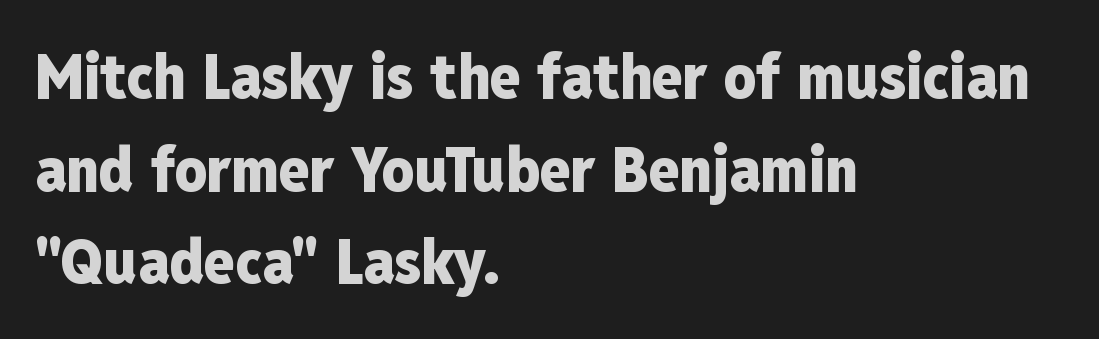
Q: Is the text bold? A: Yes.
Q: Is the text italic (slanted)? A: No, it is upright.
Q: Is the typeface a serif or a sans-serif typeface? A: Sans-serif.
Q: Is the text underlined? A: No.
Q: How is the paragraph aligned? A: Left-aligned.
Q: Is the spacing between letters normal or unusually wide? A: Normal.
Q: Is the spacing between lines tight, normal or loose? A: Normal.
Q: Width (condensed, normal, or wide)? A: Condensed.
Q: Stroke contrast? A: Low.
Q: x-height? A: Medium.
Q: Monospaced? A: No.
